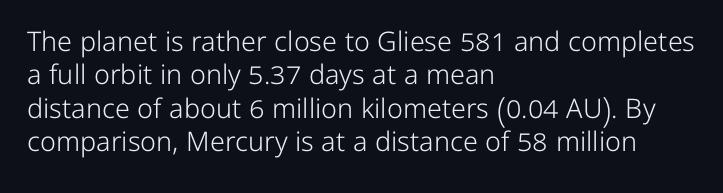
No letter is thick-stroked: the sample isn't bold. This rendering leaves character spacing at its baseline value. A bare baseline throughout the passage. Line beginnings align vertically; line endings do not. This sample uses an upright cut, with every glyph sitting square on the baseline.
